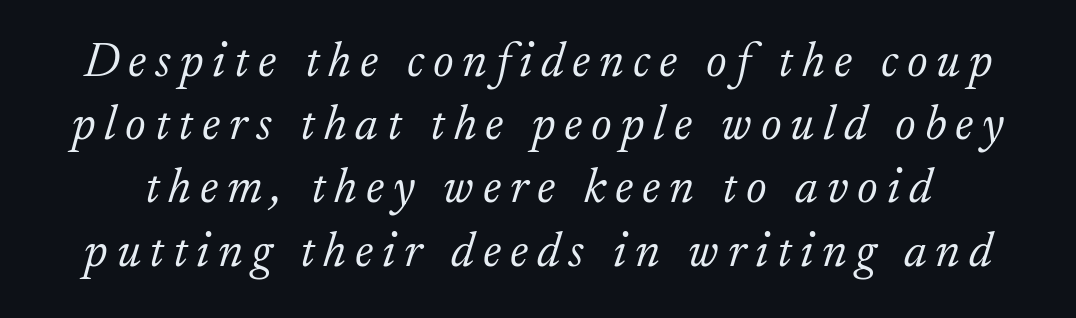
{"serif": "yes", "italic": "yes", "lean": "right", "slant_degrees": 17, "bold": "no", "weight": "light", "width": "normal", "stroke_contrast": "low", "x_height": "small", "monospaced": "no", "underline": "no", "line_spacing": "normal", "line_spacing_ratio": 1.29, "glyph_px": 49}
